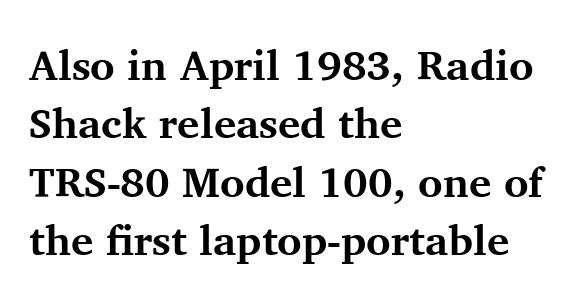
{"serif": "yes", "italic": "no", "bold": "yes", "weight": "bold", "width": "normal", "stroke_contrast": "medium", "x_height": "medium", "monospaced": "no", "underline": "no", "align": "left", "line_spacing": "normal", "line_spacing_ratio": 1.39, "letter_spacing": "normal", "letter_spacing_em": 0.0, "glyph_px": 42}
